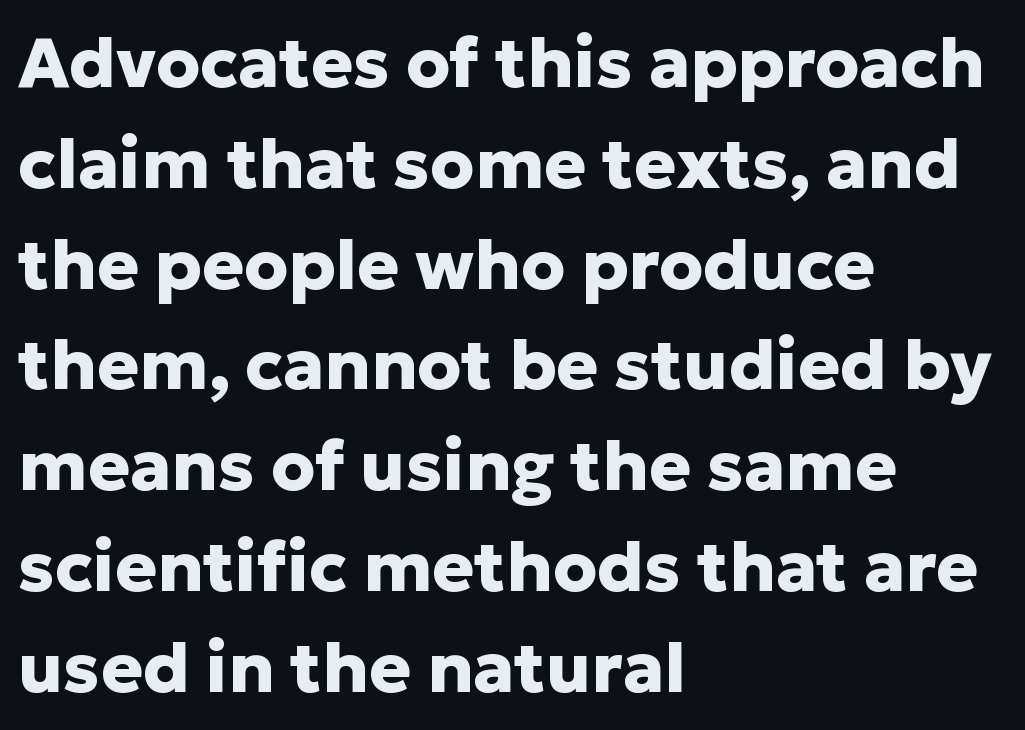
The image shows 70 px heavy sans-serif type, upright; set left-aligned, normal line spacing (1.44x), normal letter spacing, not underlined; low stroke contrast and a medium x-height.
